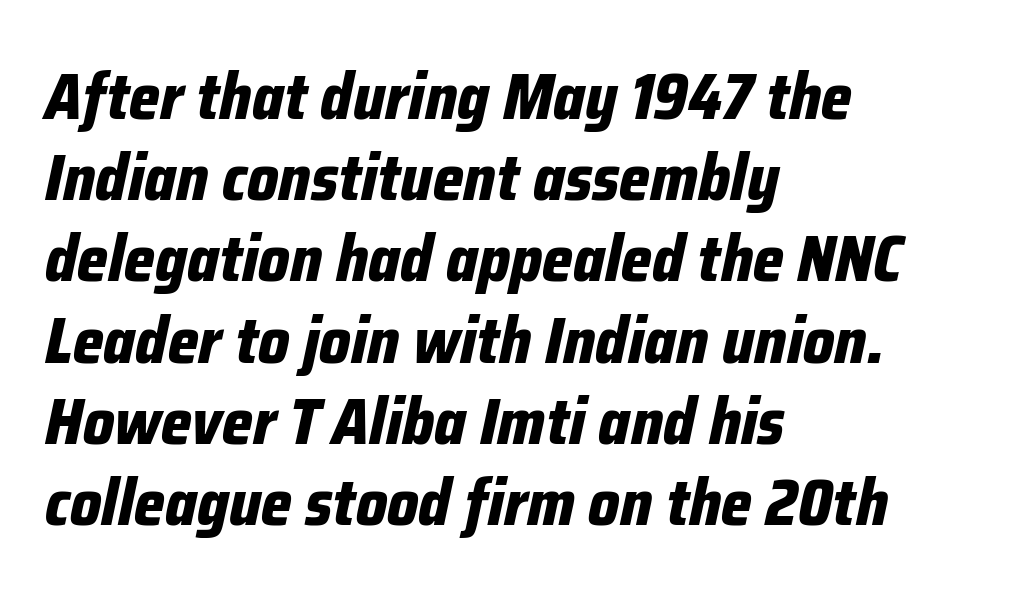
Do the characters align in a grid? No, the font is proportional. This sample uses plain, unmodified letter spacing. The gap between lines stays unmarked. Looking at the ascenders, they clearly lean. The vertical gap from one line to the next is medium. The passage is arranged the way most books set body copy — flush left.
